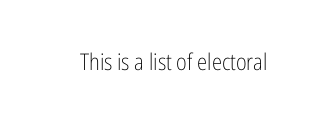
Q: Is the text bold? A: No.
Q: Is the text italic (slanted)? A: No, it is upright.
Q: Is the text underlined? A: No.
Q: Is the spacing between letters normal or unusually wide? A: Normal.
